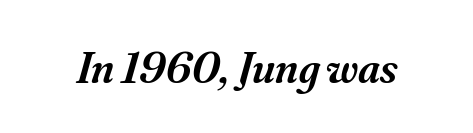
Q: Is the text bold? A: Semi-bold.
Q: Is the text italic (slanted)? A: Yes, it leans right by about 16 degrees.
Q: Is the typeface a serif or a sans-serif typeface? A: Serif.
Q: Is the text underlined? A: No.
Q: Is the spacing between letters normal or unusually wide? A: Normal.
Q: Width (condensed, normal, or wide)? A: Normal.
Q: Stroke contrast? A: Medium.
Q: x-height? A: Small.
Q: Monospaced? A: No.
